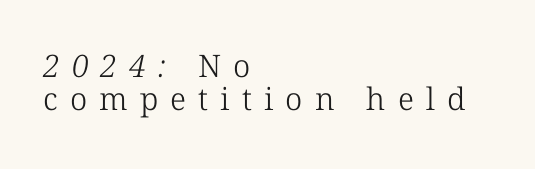
Q: Is the text bold? A: No.
Q: Is the typeface a serif or a sans-serif typeface? A: Serif.
Q: Is the text underlined? A: No.
Q: How is the paragraph aligned? A: Left-aligned.
Q: Is the spacing between letters normal or unusually wide? A: Unusually wide.
Q: Is the spacing between lines tight, normal or loose? A: Tight.
Q: Width (condensed, normal, or wide)? A: Normal.
Q: Stroke contrast? A: Low.
Q: x-height? A: Medium.
Q: Monospaced? A: No.
